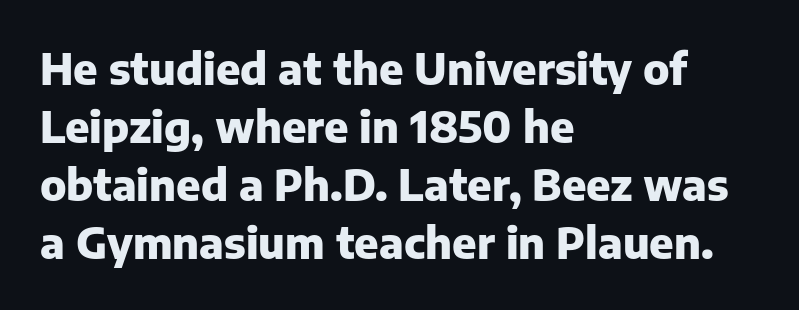
The image shows 43 px heavy sans-serif type, upright; set left-aligned, normal line spacing (1.35x), normal letter spacing, not underlined; low stroke contrast and a medium x-height.
